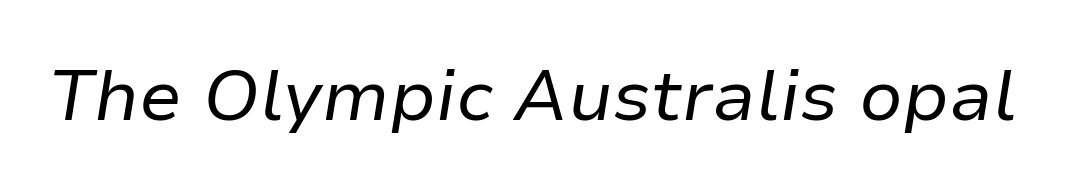
Lines of text with bare space underneath. The weight tops out at a normal text grade. Posture: slanted. Each letter keeps its own natural width here, so spacing adapts to shape. Default kerning and tracking; the words read as compact shapes.
